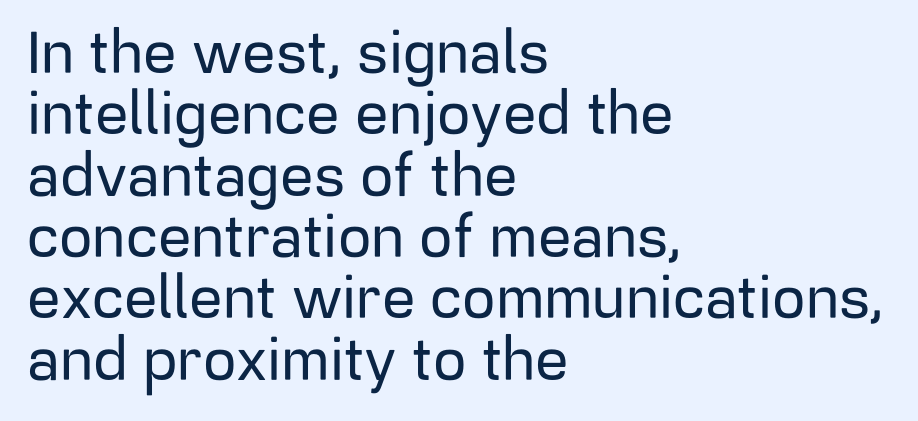
The image shows 59 px sans-serif type, upright; set left-aligned, tight line spacing (1.04x), normal letter spacing, not underlined; low stroke contrast and a medium x-height.
